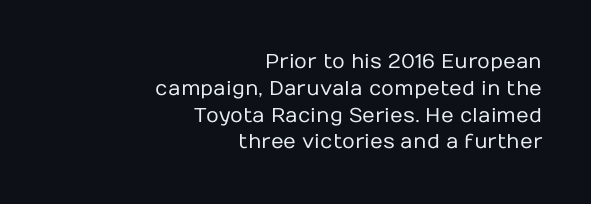
Q: Is the text bold? A: No.
Q: Is the text italic (slanted)? A: No, it is upright.
Q: Is the text underlined? A: No.
Q: How is the paragraph aligned? A: Right-aligned.
Q: Is the spacing between letters normal or unusually wide? A: Normal.
Q: Is the spacing between lines tight, normal or loose? A: Normal.
